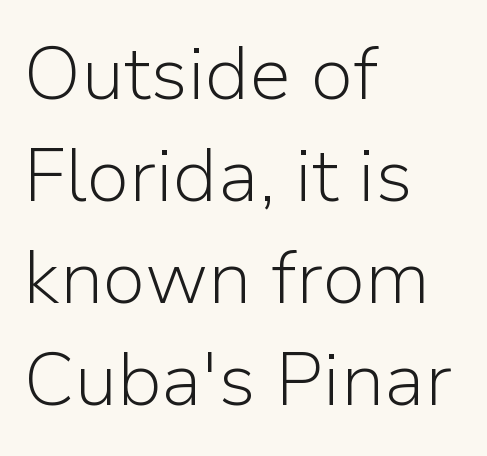
The image shows 75 px light sans-serif type, upright; set left-aligned, normal line spacing (1.36x), normal letter spacing, not underlined; low stroke contrast and a medium x-height.
